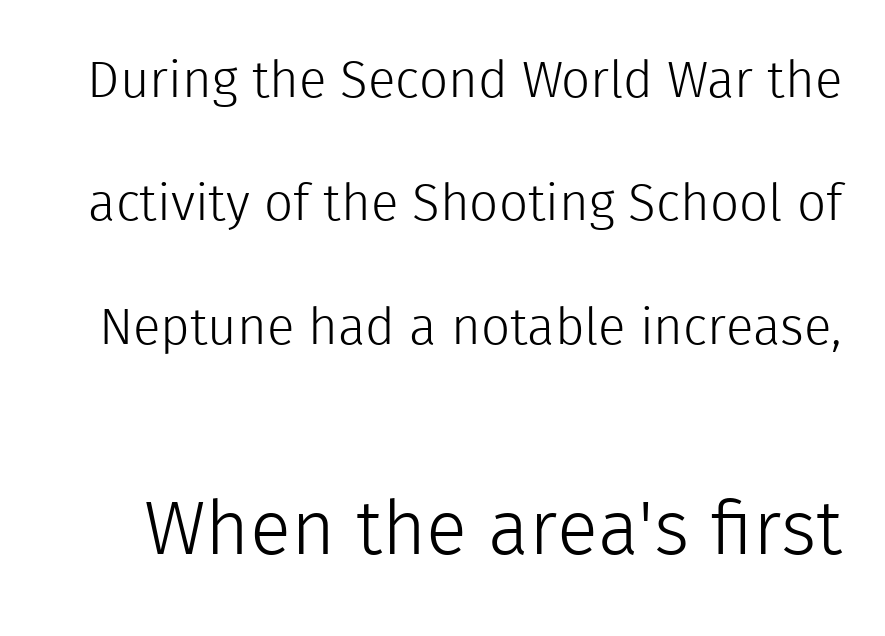
Leading is clearly above the norm, producing a sparse column. This sample uses an upright cut, with every glyph sitting square on the baseline. The face looks like a standard text weight, possibly lighter. Inter-character spacing is left at the font's built-in metrics.
